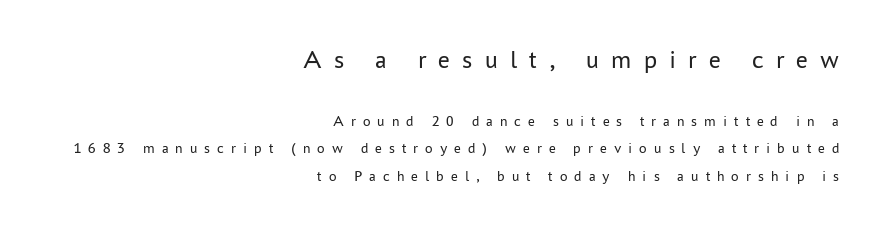
{"italic": "no", "bold": "no", "underline": "no", "align": "right", "line_spacing_ratio": 1.82, "letter_spacing": "wide", "letter_spacing_em": 0.47, "larger_block": "first", "size_ratio": 1.73, "glyph_px": 26}
